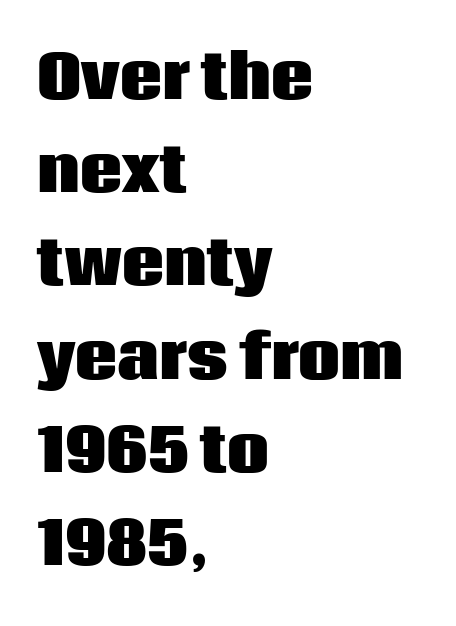
One glance says typical: line gaps are just what's usual. The lines are quadded left. Posture: vertical. I'd describe the lettering as bold — thick and assertive. Spacing between characters is what you'd get straight out of the box. The letters advance in unequal steps, a hallmark of proportional type.
